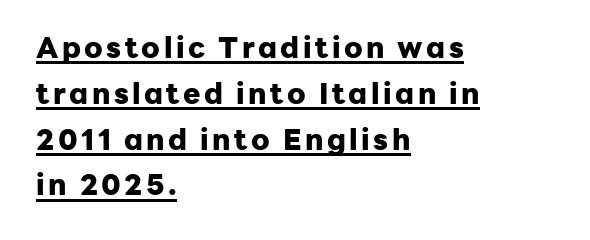
What decoration does the sample have? An underline. Unlike italic type, these characters show no tilt at all. The face used here is proportionally spaced, like ordinary book or web type. If you measured baseline to baseline, you'd find a middling distance. Stroke terminals: plain, sans-serif.
